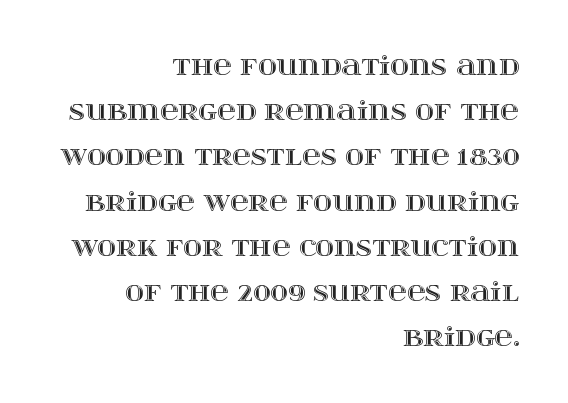
{"italic": "no", "underline": "no", "align": "right", "line_spacing_ratio": 1.74, "letter_spacing": "normal", "letter_spacing_em": 0.0, "glyph_px": 26}
